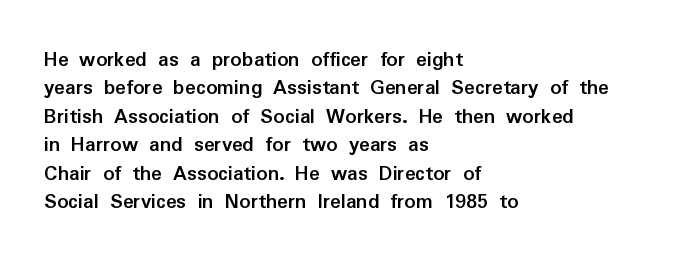
{"italic": "no", "bold": "yes", "underline": "no", "align": "left", "line_spacing": "normal", "line_spacing_ratio": 1.29, "letter_spacing": "normal", "letter_spacing_em": 0.0, "glyph_px": 22}
